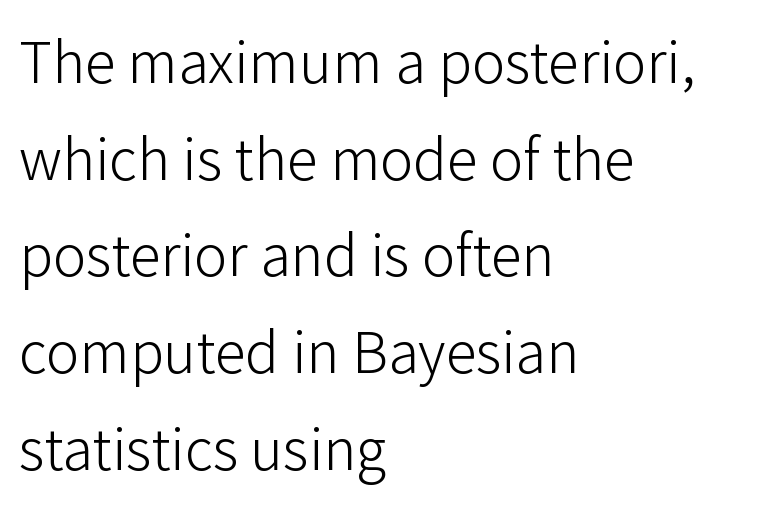
{"serif": "no", "italic": "no", "bold": "no", "weight": "light", "width": "normal", "stroke_contrast": "low", "x_height": "medium", "monospaced": "no", "underline": "no", "align": "left", "line_spacing": "normal", "line_spacing_ratio": 1.56, "letter_spacing": "normal", "letter_spacing_em": 0.0, "glyph_px": 62}
